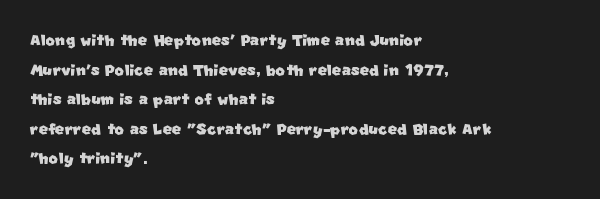
The image shows 20 px text type; set left-aligned, normal line spacing (1.48x), normal letter spacing, not underlined.
